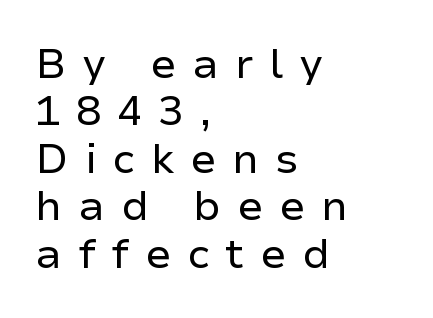
This sample uses a sans-serif face. If you drew a ruler down the left edge, every line would touch it. Lines of text with bare space underneath. The letters are spread apart with noticeably loose tracking.
